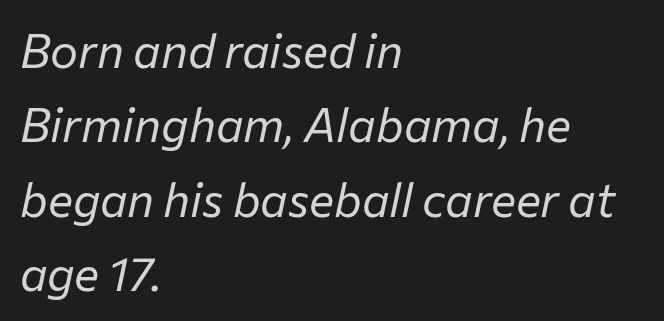
{"italic": "yes", "lean": "right", "slant_degrees": 12, "bold": "no", "weight": "regular", "width": "normal", "stroke_contrast": "low", "x_height": "medium", "monospaced": "no", "underline": "no", "align": "left", "line_spacing": "normal", "line_spacing_ratio": 1.58, "letter_spacing": "normal", "letter_spacing_em": 0.0, "glyph_px": 47}
